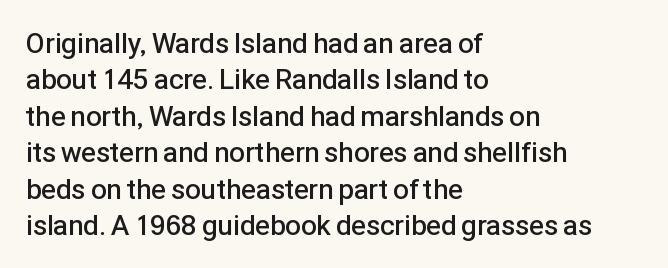
{"serif": "no", "italic": "no", "bold": "semi", "weight": "semibold", "width": "normal", "stroke_contrast": "low", "x_height": "medium", "monospaced": "no", "underline": "no", "align": "left", "line_spacing": "normal", "line_spacing_ratio": 1.3, "letter_spacing": "normal", "letter_spacing_em": 0.0, "glyph_px": 28}
